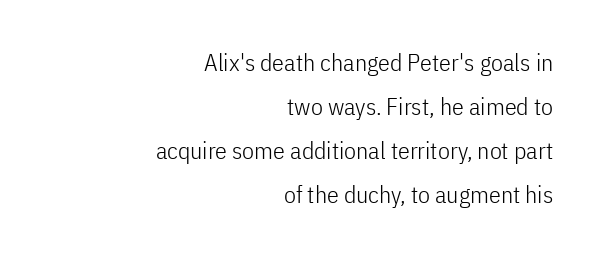
The image shows 24 px text type, upright; set right-aligned, line spacing 1.83x, normal letter spacing, not underlined.
